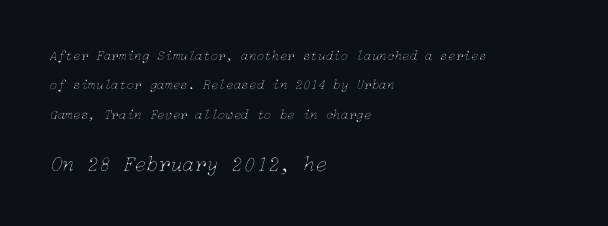
The image shows 22 px text type, italic (leaning right); set left-aligned, loose line spacing (2.1x), normal letter spacing, not underlined; the second (bottom) block is 1.57x larger.
